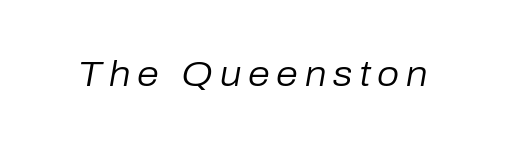
No chunkiness to these letters — they're not bold. Character widths vary here, with narrow letters taking less room than wide ones. The passage shown leans; its letterforms are oblique. Quick note: underline off.
